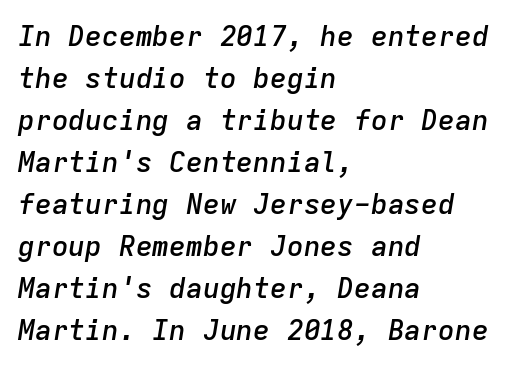
Bold? Not quite — semibold, heavier than regular but stopping short. Note the uniform advance width — an 'i' takes as much space as an 'm'. Horizontally, the lines are justified to the leading edge only. Is there much room between lines? A standard amount, neither cramped nor airy.
